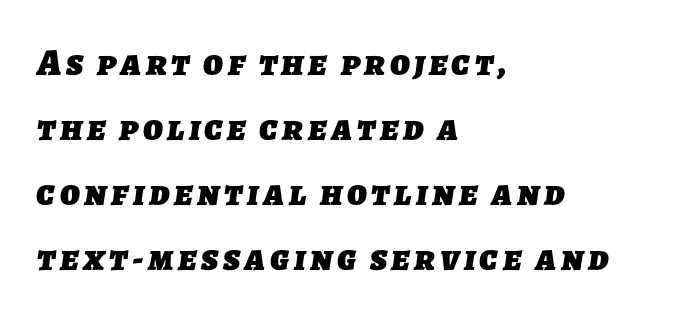
Q: Is the text bold? A: Yes.
Q: Is the typeface a serif or a sans-serif typeface? A: Sans-serif.
Q: Is the text underlined? A: No.
Q: How is the paragraph aligned? A: Left-aligned.
Q: Width (condensed, normal, or wide)? A: Normal.
Q: Stroke contrast? A: Low.
Q: x-height? A: Medium.
Q: Monospaced? A: No.
